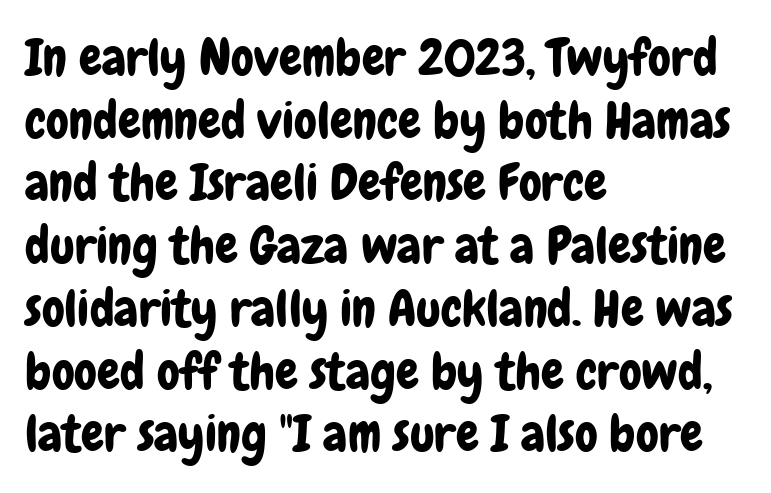
{"serif": "no", "italic": "no", "width": "condensed", "stroke_contrast": "low", "x_height": "medium", "monospaced": "no", "underline": "no", "align": "left", "line_spacing_ratio": 1.23, "letter_spacing": "normal", "letter_spacing_em": 0.0, "glyph_px": 51}
